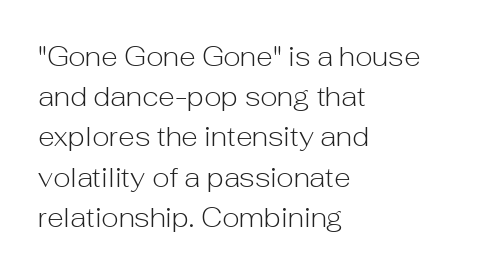
The paragraph shown leans on its left margin. Has an underline been added? It has not. The font's upright variant was chosen for this text. The cut favours lightness, reaching ordinary text weight at its darkest.
